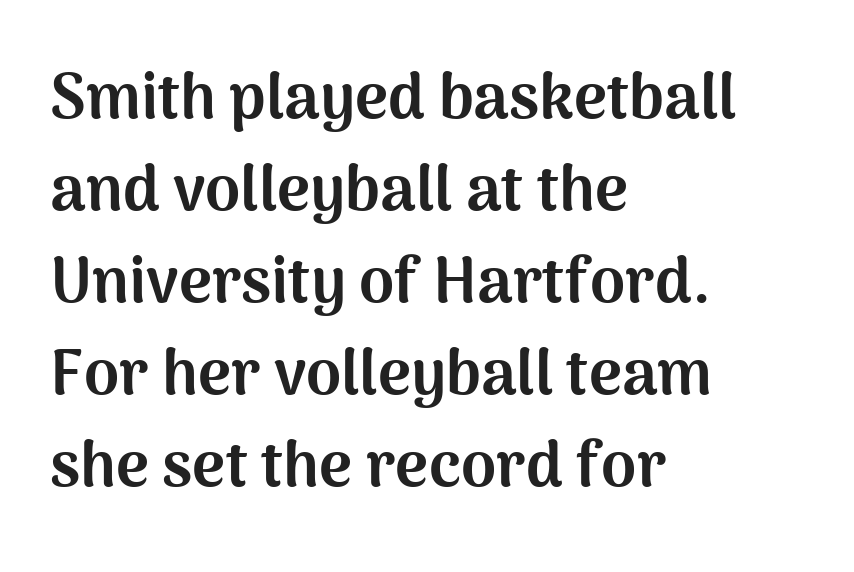
Leading: standard. The letters sit at their default tracking, neither squeezed nor spread. The specimen omits any rule beneath the text block's lines. Check where the strokes stop: nothing finishes them off — pure sans.
